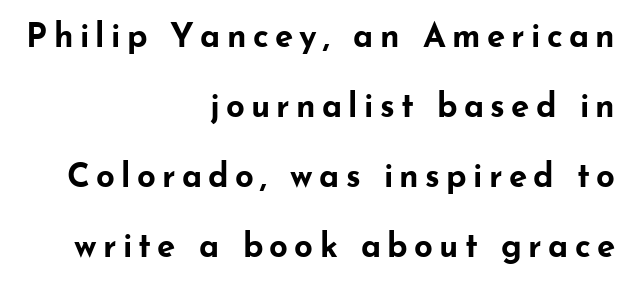
The image shows 33 px bold, wide sans-serif type, upright; set right-aligned, loose line spacing (2.12x), not underlined; low stroke contrast and a small x-height.
